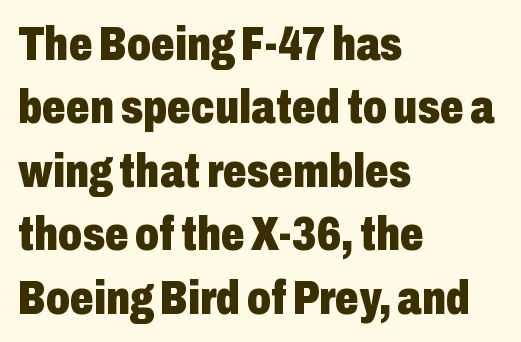
{"serif": "no", "italic": "no", "bold": "yes", "weight": "heavy", "width": "condensed", "stroke_contrast": "low", "x_height": "medium", "monospaced": "no", "underline": "no", "align": "left", "line_spacing": "normal", "line_spacing_ratio": 1.35, "letter_spacing": "normal", "letter_spacing_em": 0.0, "glyph_px": 47}
